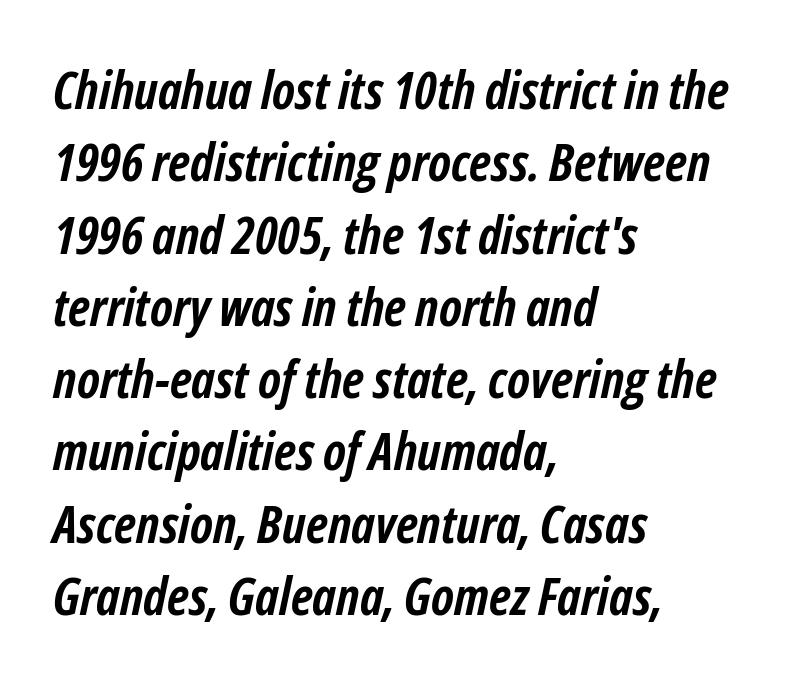
Q: Is the text bold? A: Yes.
Q: Is the text italic (slanted)? A: Yes, it leans right by about 12 degrees.
Q: Is the text underlined? A: No.
Q: How is the paragraph aligned? A: Left-aligned.
Q: Is the spacing between letters normal or unusually wide? A: Normal.
Q: Is the spacing between lines tight, normal or loose? A: Normal.
Q: Width (condensed, normal, or wide)? A: Condensed.
Q: Stroke contrast? A: Low.
Q: x-height? A: Medium.
Q: Monospaced? A: No.
